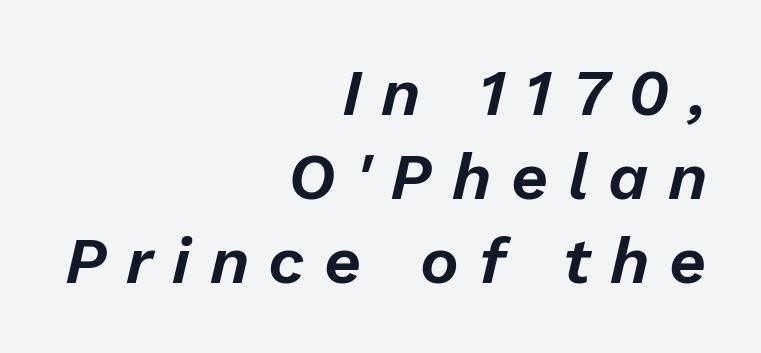
{"italic": "yes", "lean": "right", "slant_degrees": 13, "width": "normal", "stroke_contrast": "low", "x_height": "medium", "monospaced": "no", "underline": "no", "align": "right", "line_spacing": "normal", "line_spacing_ratio": 1.29, "letter_spacing": "wide", "letter_spacing_em": 0.3, "glyph_px": 65}
